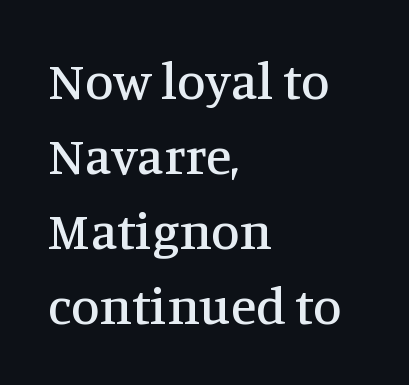
The image shows 52 px serif type, upright; set left-aligned, normal line spacing (1.44x), normal letter spacing, not underlined; medium stroke contrast and a large x-height.
